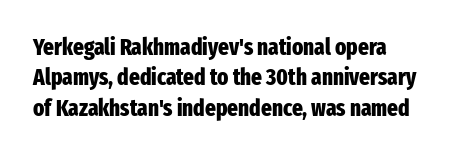
{"italic": "no", "bold": "yes", "underline": "no", "line_spacing": "normal", "line_spacing_ratio": 1.32, "letter_spacing": "normal", "letter_spacing_em": 0.0, "glyph_px": 23}
